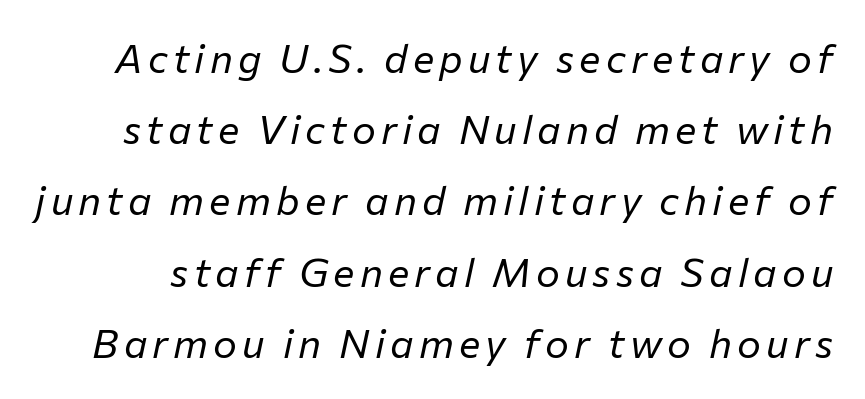
The image shows 40 px regular-weight type, italic (leaning right); set line spacing 1.78x, not underlined; low stroke contrast and a medium x-height.
